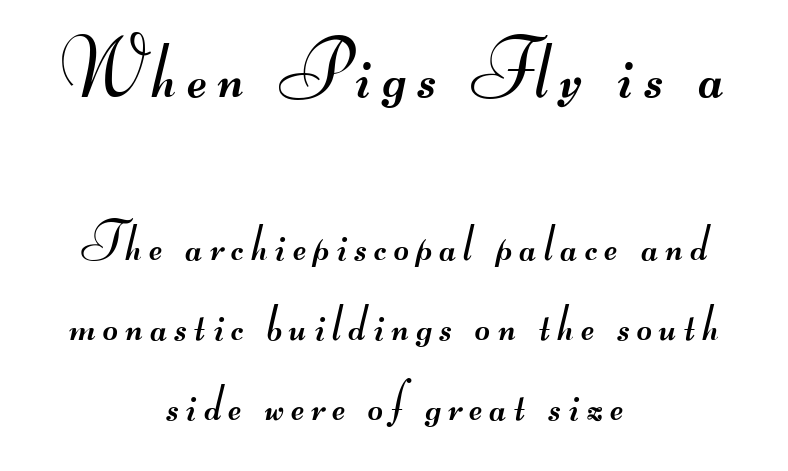
The rendering positions every line midway between the sides. Larger block? The one above; the one below is distinctly smaller. The strokes are not fattened; the text isn't bold. These lines are rendered in a variable-pitch font. The baseline area is clear.
